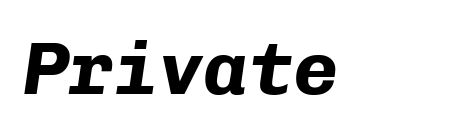
{"italic": "yes", "lean": "right", "slant_degrees": 8, "bold": "yes", "weight": "bold", "width": "normal", "stroke_contrast": "low", "x_height": "medium", "monospaced": "yes", "underline": "no", "letter_spacing": "normal", "letter_spacing_em": 0.0, "glyph_px": 75}
